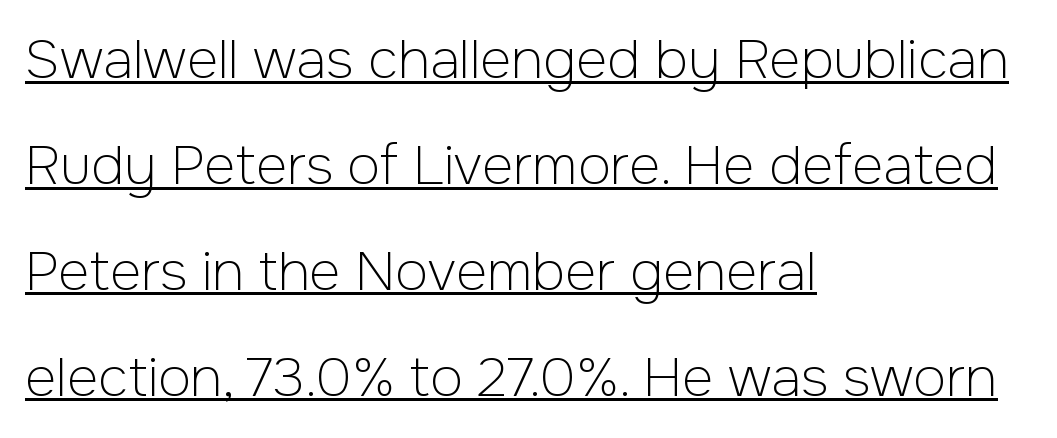
The image shows 54 px light sans-serif type, upright; set left-aligned, loose line spacing (1.96x), normal letter spacing, underlined; low stroke contrast and a medium x-height.
